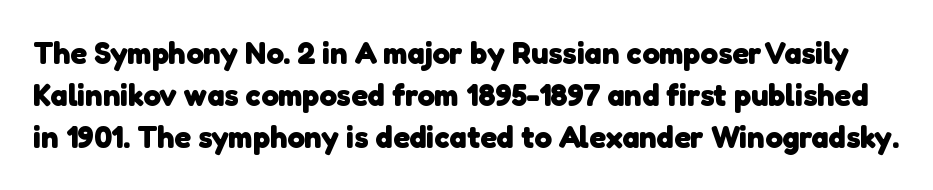
{"serif": "no", "bold": "yes", "weight": "heavy", "width": "normal", "stroke_contrast": "low", "x_height": "medium", "monospaced": "no", "underline": "no", "line_spacing": "normal", "line_spacing_ratio": 1.36, "letter_spacing": "normal", "letter_spacing_em": 0.0, "glyph_px": 31}
